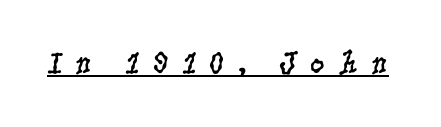
{"serif": "yes", "bold": "no", "weight": "regular", "width": "condensed", "stroke_contrast": "low", "x_height": "large", "monospaced": "no", "underline": "yes", "letter_spacing": "wide", "letter_spacing_em": 0.41, "glyph_px": 32}
